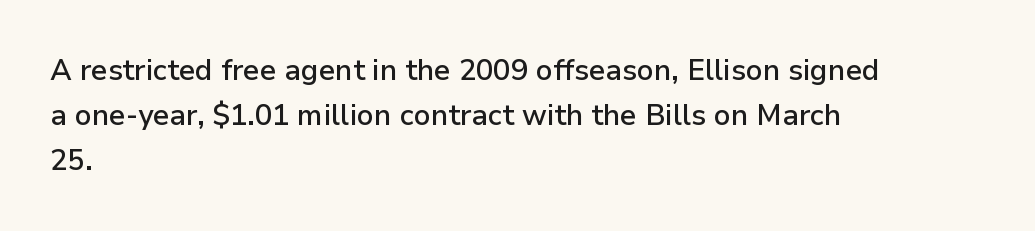
The image shows 29 px semibold sans-serif type, upright; set left-aligned, normal line spacing (1.55x), normal letter spacing, not underlined; low stroke contrast and a medium x-height.
